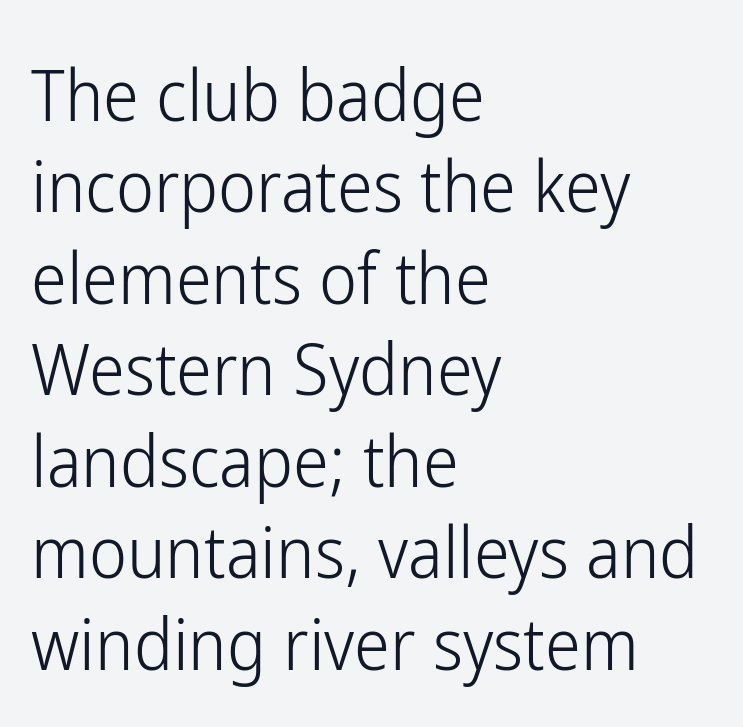
What's the leading like? Ordinary, nothing unusual. No word sits above an underline. Is the letter spacing exaggerated? No — it looks like the ordinary default. The rendering uses natural spacing where letterforms have individual widths. The typesetting does not lean heavy: it is not bold. Vertical strokes here are truly vertical.
